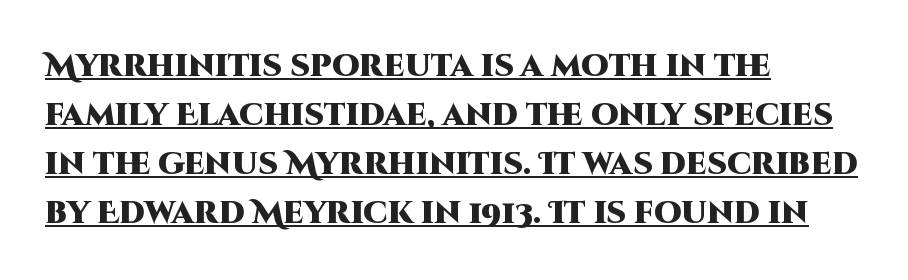
{"serif": "no", "italic": "no", "bold": "yes", "weight": "heavy", "width": "normal", "stroke_contrast": "high", "x_height": "large", "monospaced": "no", "underline": "yes", "align": "left", "line_spacing": "normal", "line_spacing_ratio": 1.58, "letter_spacing": "normal", "letter_spacing_em": 0.0, "glyph_px": 31}
